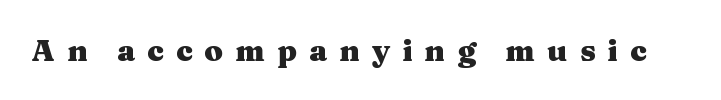
Q: Is the text bold? A: Yes.
Q: Is the text italic (slanted)? A: No, it is upright.
Q: Is the typeface a serif or a sans-serif typeface? A: Serif.
Q: Is the text underlined? A: No.
Q: Is the spacing between letters normal or unusually wide? A: Unusually wide.
Q: Width (condensed, normal, or wide)? A: Wide.
Q: Stroke contrast? A: Medium.
Q: x-height? A: Medium.
Q: Monospaced? A: No.
